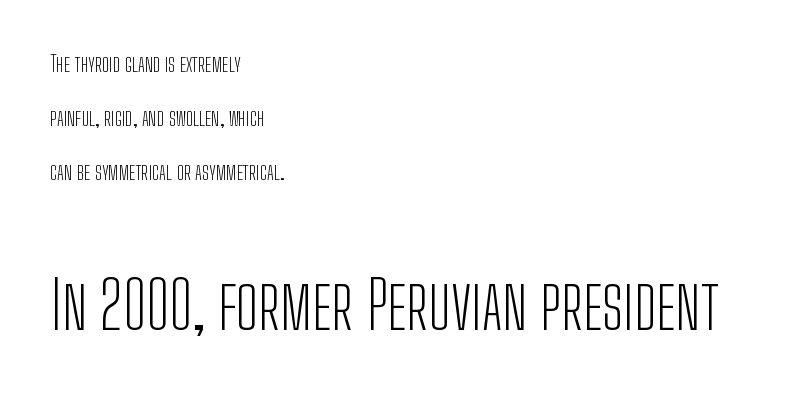
Rendered with straight, roman letterforms. The specimen omits any rule beneath the text block's lines. Heaviness? Minimal to ordinary, like unemphasized prose. A typesetter would call this proportional, since set widths differ per character. The passage shown has conventional tracking throughout. The font family rendered here belongs to the sans-serif group.
